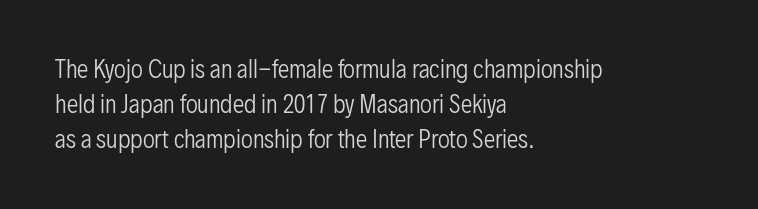
Q: Is the text bold? A: No.
Q: Is the text italic (slanted)? A: No, it is upright.
Q: Is the text underlined? A: No.
Q: How is the paragraph aligned? A: Left-aligned.
Q: Is the spacing between letters normal or unusually wide? A: Normal.
Q: Is the spacing between lines tight, normal or loose? A: Normal.
